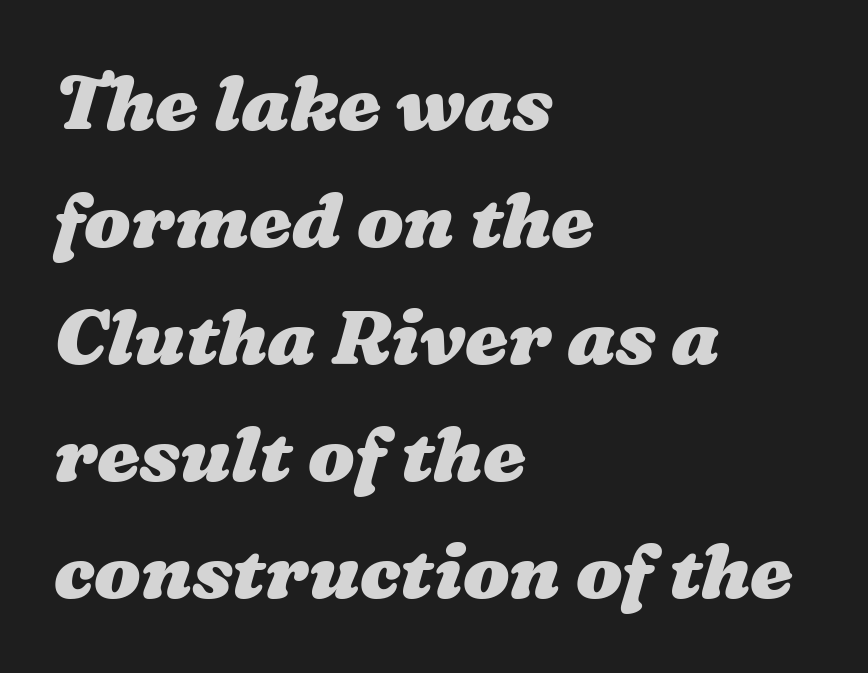
This sample uses plain, unmodified letter spacing. Alignment: flush left. The zone under the glyphs is completely vacant. Regular leading. Thick stems and heavy bowls — unmistakably bold.
